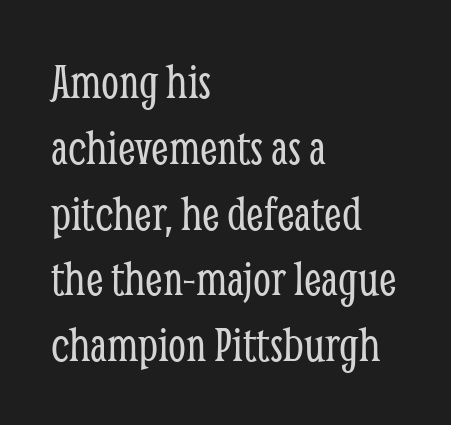
The image shows 51 px light, condensed serif type, upright; set left-aligned, normal line spacing (1.29x), normal letter spacing, not underlined; low stroke contrast and a medium x-height.
